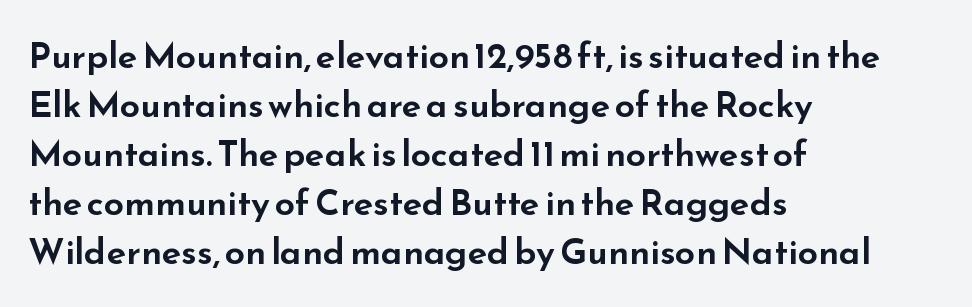
{"serif": "no", "italic": "no", "width": "wide", "stroke_contrast": "low", "x_height": "small", "monospaced": "no", "underline": "no", "align": "left", "line_spacing": "normal", "line_spacing_ratio": 1.36, "letter_spacing": "normal", "letter_spacing_em": 0.0, "glyph_px": 36}
